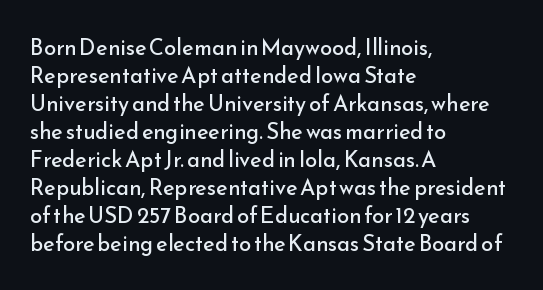
No extra ink here — the face is not bold. Students, observe: this is what conventionally led text looks like. Visually the block forms a straight wall on the left and a jagged coastline on the right. Clear beneath every line of the passage.
